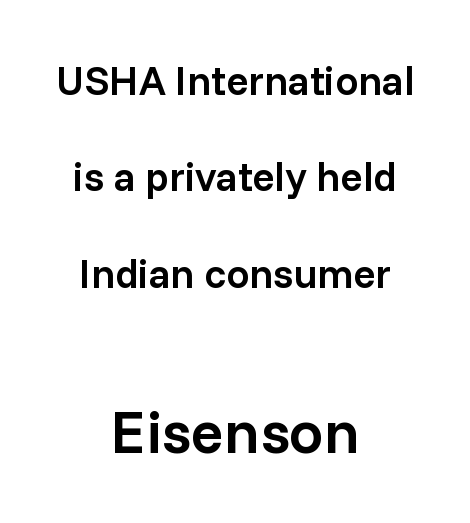
Q: Is the text bold? A: Semi-bold.
Q: Is the text italic (slanted)? A: No, it is upright.
Q: Is the typeface a serif or a sans-serif typeface? A: Sans-serif.
Q: Is the text underlined? A: No.
Q: How is the paragraph aligned? A: Centered.
Q: Is the spacing between letters normal or unusually wide? A: Normal.
Q: Is the spacing between lines tight, normal or loose? A: Loose.
Q: Which block of text is set in a larger size, the first (top) or the second (bottom)? A: The second (bottom) one.
Q: Width (condensed, normal, or wide)? A: Normal.
Q: Stroke contrast? A: Low.
Q: x-height? A: Medium.
Q: Monospaced? A: No.
